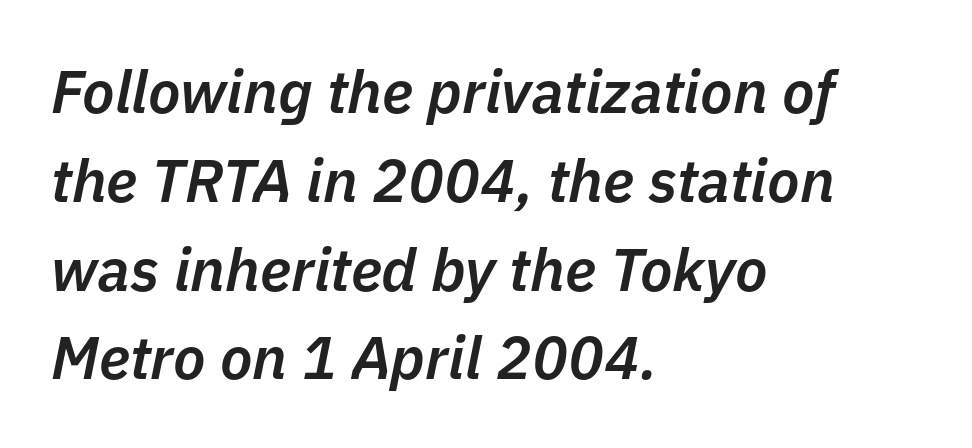
{"italic": "yes", "lean": "right", "slant_degrees": 11, "bold": "semi", "weight": "semibold", "width": "normal", "stroke_contrast": "low", "x_height": "medium", "monospaced": "no", "underline": "no", "align": "left", "line_spacing": "normal", "line_spacing_ratio": 1.48, "letter_spacing": "normal", "letter_spacing_em": 0.0, "glyph_px": 60}
